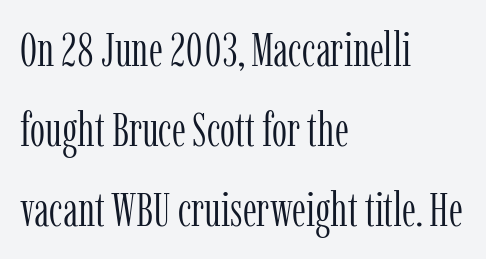
{"serif": "yes", "italic": "no", "bold": "no", "weight": "light", "width": "condensed", "stroke_contrast": "low", "x_height": "medium", "monospaced": "no", "underline": "no", "align": "left", "line_spacing": "normal", "line_spacing_ratio": 1.67, "letter_spacing": "normal", "letter_spacing_em": 0.0, "glyph_px": 48}
